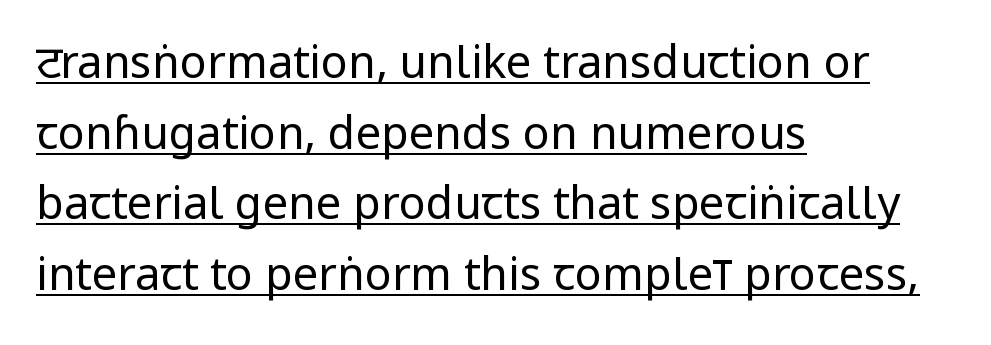
{"serif": "no", "italic": "no", "bold": "no", "weight": "regular", "width": "condensed", "stroke_contrast": "low", "x_height": "large", "monospaced": "no", "underline": "yes", "align": "left", "line_spacing": "normal", "line_spacing_ratio": 1.57, "letter_spacing": "normal", "letter_spacing_em": 0.0, "glyph_px": 45}
